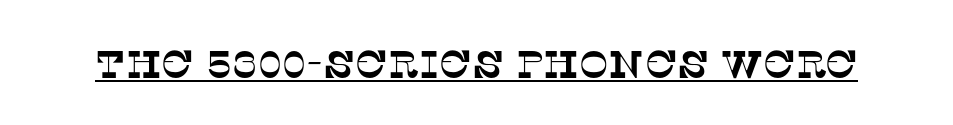
{"serif": "yes", "width": "normal", "stroke_contrast": "low", "x_height": "large", "monospaced": "no", "underline": "yes", "letter_spacing": "normal", "letter_spacing_em": 0.0, "glyph_px": 39}
